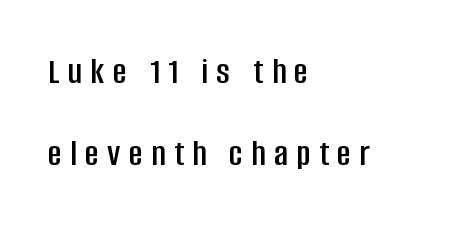
Type without underlining. This rendering widens character spacing well past its baseline value. Vertical spacing — loose. These lines are rendered in a variable-pitch font.
